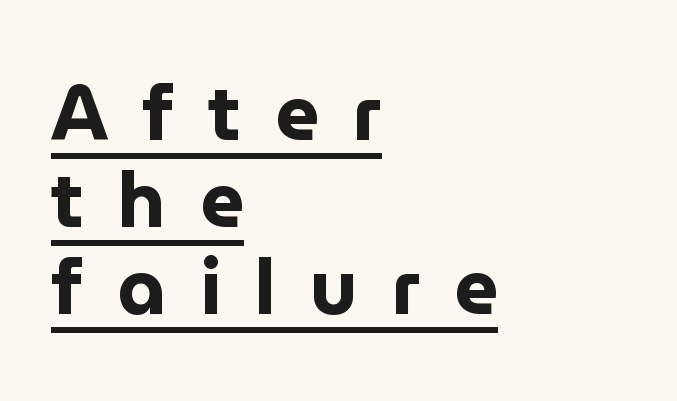
{"serif": "no", "italic": "no", "bold": "yes", "weight": "bold", "width": "normal", "stroke_contrast": "low", "x_height": "medium", "monospaced": "no", "underline": "yes", "align": "left", "line_spacing": "tight", "line_spacing_ratio": 1.13, "letter_spacing": "wide", "letter_spacing_em": 0.44, "glyph_px": 77}
